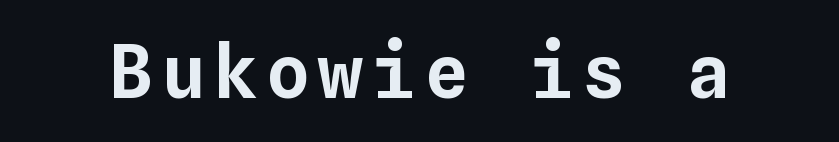
{"italic": "no", "width": "normal", "stroke_contrast": "low", "x_height": "medium", "monospaced": "yes", "underline": "no", "glyph_px": 74}
